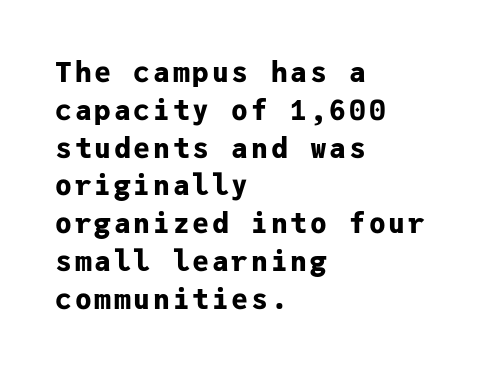
{"serif": "no", "italic": "no", "bold": "yes", "weight": "bold", "width": "normal", "stroke_contrast": "low", "x_height": "medium", "monospaced": "yes", "underline": "no", "align": "left", "line_spacing": "normal", "line_spacing_ratio": 1.35, "glyph_px": 28}
